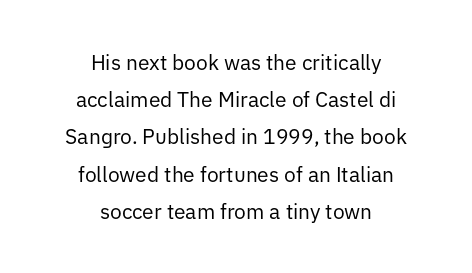
Stroke thickness stays within the range of a standard reading face or lighter. A student would call this center alignment; a typographer would say set centered. The letters sit at their default tracking, neither squeezed nor spread. The string is rendered with underlining switched off. Ascenders rise straight up at ninety degrees.
